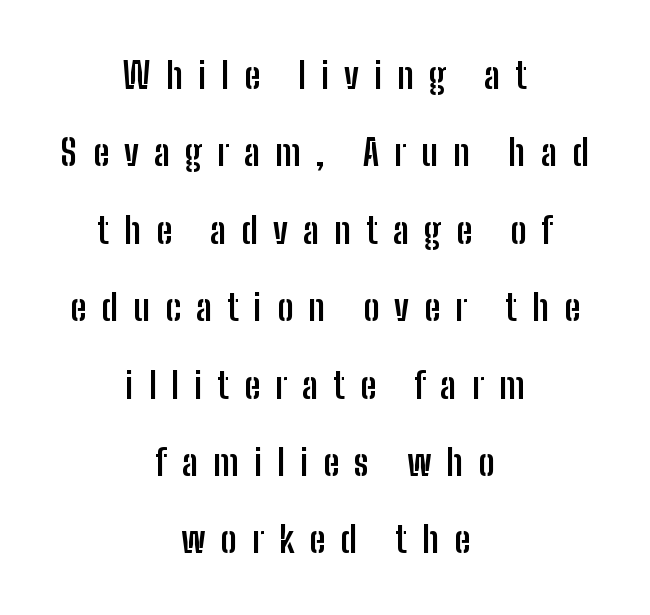
Q: Is the text bold? A: Yes.
Q: Is the text italic (slanted)? A: No, it is upright.
Q: Is the typeface a serif or a sans-serif typeface? A: Sans-serif.
Q: Is the text underlined? A: No.
Q: How is the paragraph aligned? A: Centered.
Q: Is the spacing between letters normal or unusually wide? A: Unusually wide.
Q: Is the spacing between lines tight, normal or loose? A: Loose.
Q: Width (condensed, normal, or wide)? A: Condensed.
Q: Stroke contrast? A: Low.
Q: x-height? A: Medium.
Q: Monospaced? A: No.
